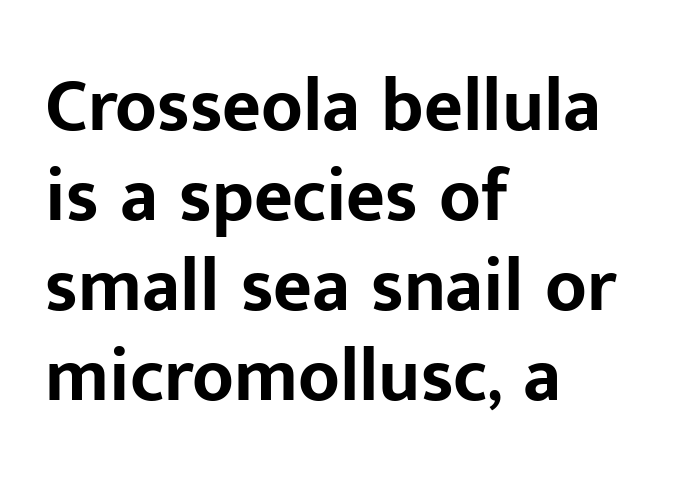
These lines keep a tight, regular rhythm from letter to letter. Nothing sits at the stroke ends, so this counts as sans-serif. The strokes are fattened all the way to bold. Italic? Not at all — the glyphs are vertical.
